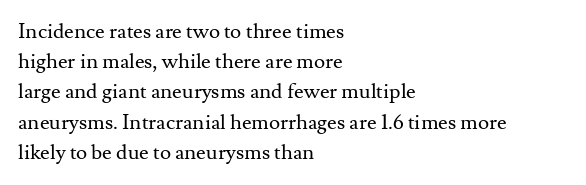
{"italic": "no", "bold": "no", "underline": "no", "align": "left", "line_spacing": "normal", "line_spacing_ratio": 1.44, "letter_spacing": "normal", "letter_spacing_em": 0.0, "glyph_px": 21}
